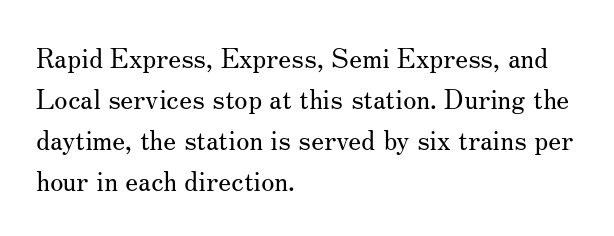
{"italic": "no", "bold": "no", "underline": "no", "align": "left", "line_spacing": "normal", "line_spacing_ratio": 1.52, "letter_spacing": "normal", "letter_spacing_em": 0.0, "glyph_px": 27}
